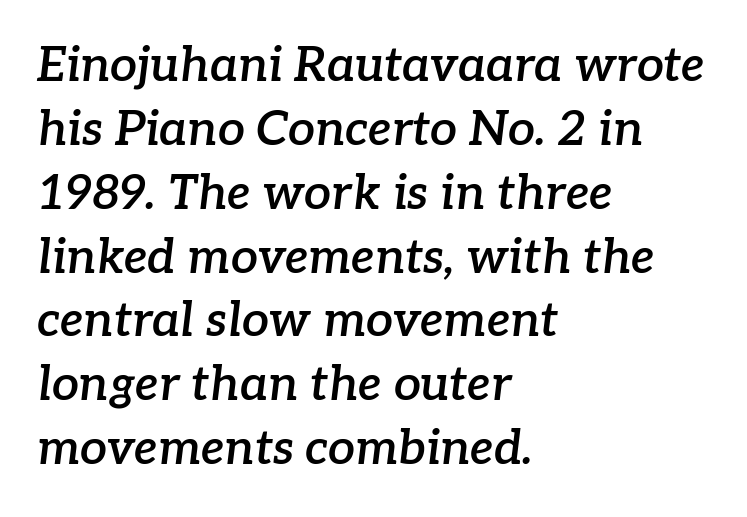
The image shows 48 px semibold serif type, italic (leaning right); set left-aligned, normal line spacing (1.33x), normal letter spacing, not underlined; low stroke contrast and a medium x-height.
